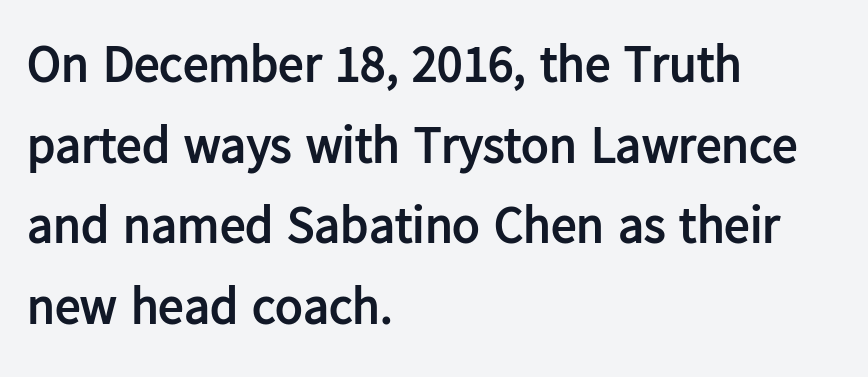
Q: Is the text bold? A: Yes.
Q: Is the text italic (slanted)? A: No, it is upright.
Q: Is the typeface a serif or a sans-serif typeface? A: Sans-serif.
Q: Is the text underlined? A: No.
Q: How is the paragraph aligned? A: Left-aligned.
Q: Is the spacing between letters normal or unusually wide? A: Normal.
Q: Is the spacing between lines tight, normal or loose? A: Normal.
Q: Width (condensed, normal, or wide)? A: Normal.
Q: Stroke contrast? A: Low.
Q: x-height? A: Medium.
Q: Monospaced? A: No.
